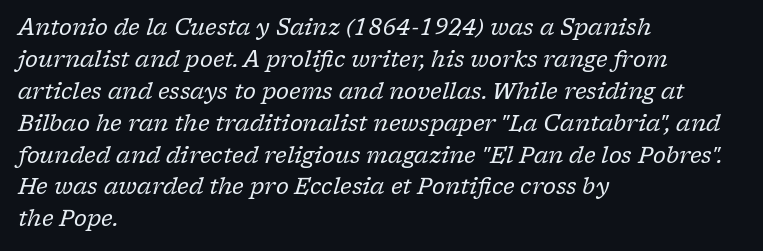
Counters stay open thanks to moderate or lighter strokes. A typesetter would mark this as italic. Check under the words: just untouched page. Alignment: flush left. This rendering leaves character spacing at its baseline value.
